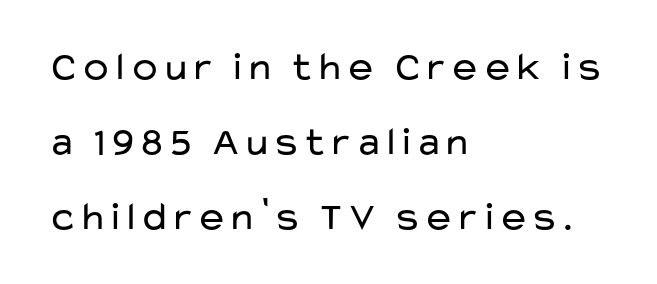
Q: Is the text bold? A: No.
Q: Is the text italic (slanted)? A: No, it is upright.
Q: Is the typeface a serif or a sans-serif typeface? A: Sans-serif.
Q: Is the text underlined? A: No.
Q: How is the paragraph aligned? A: Left-aligned.
Q: Is the spacing between letters normal or unusually wide? A: Normal.
Q: Width (condensed, normal, or wide)? A: Wide.
Q: Stroke contrast? A: Low.
Q: x-height? A: Medium.
Q: Monospaced? A: No.
